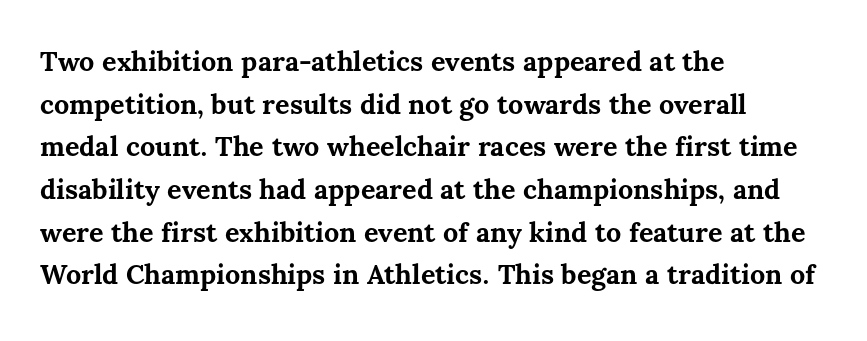
The image shows 27 px bold type, upright; set left-aligned, normal line spacing (1.58x), normal letter spacing, not underlined.
